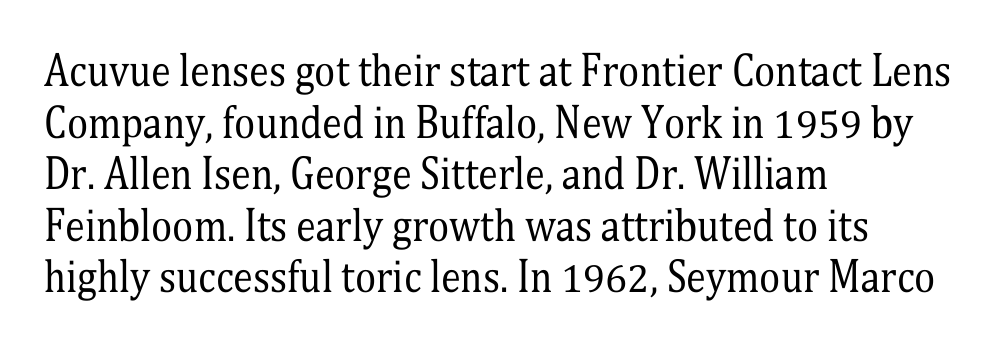
Only glyphs here, with clear space below each row. Successive baselines arrive at the customary interval. I'd call this a serif setting — the letters wear small feet. A quiet, ordinary-to-light weight characterises the typeface.
